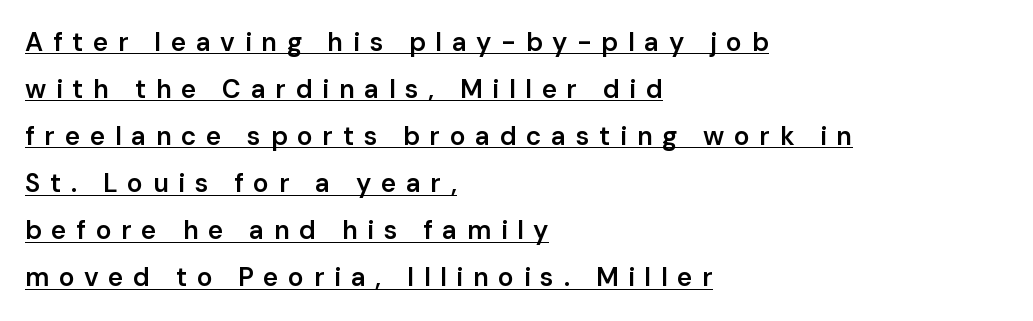
Q: Is the text bold? A: Semi-bold.
Q: Is the text italic (slanted)? A: No, it is upright.
Q: Is the text underlined? A: Yes.
Q: How is the paragraph aligned? A: Left-aligned.
Q: Is the spacing between letters normal or unusually wide? A: Unusually wide.
